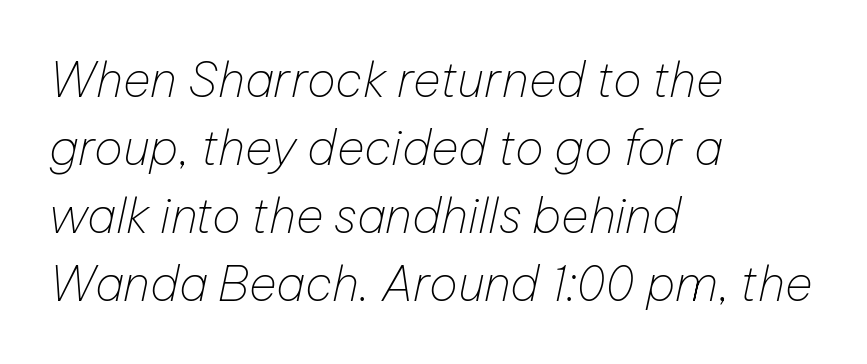
The image shows 48 px thin type, italic (leaning right); set left-aligned, normal line spacing (1.42x), normal letter spacing, not underlined; low stroke contrast and a medium x-height.
